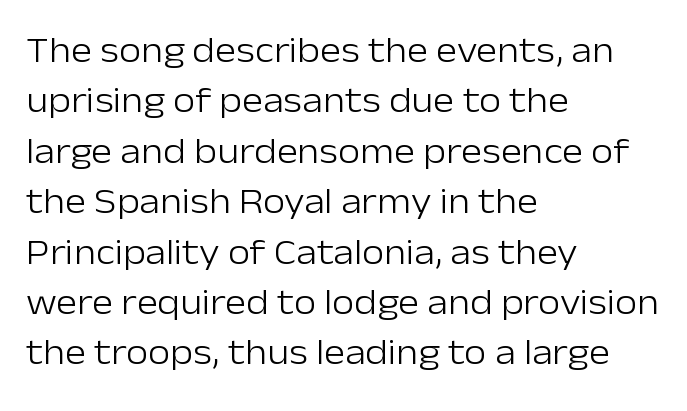
{"serif": "no", "italic": "no", "bold": "no", "weight": "light", "width": "normal", "stroke_contrast": "low", "x_height": "medium", "monospaced": "no", "underline": "no", "align": "left", "line_spacing": "normal", "line_spacing_ratio": 1.4, "letter_spacing": "normal", "letter_spacing_em": 0.0, "glyph_px": 36}
